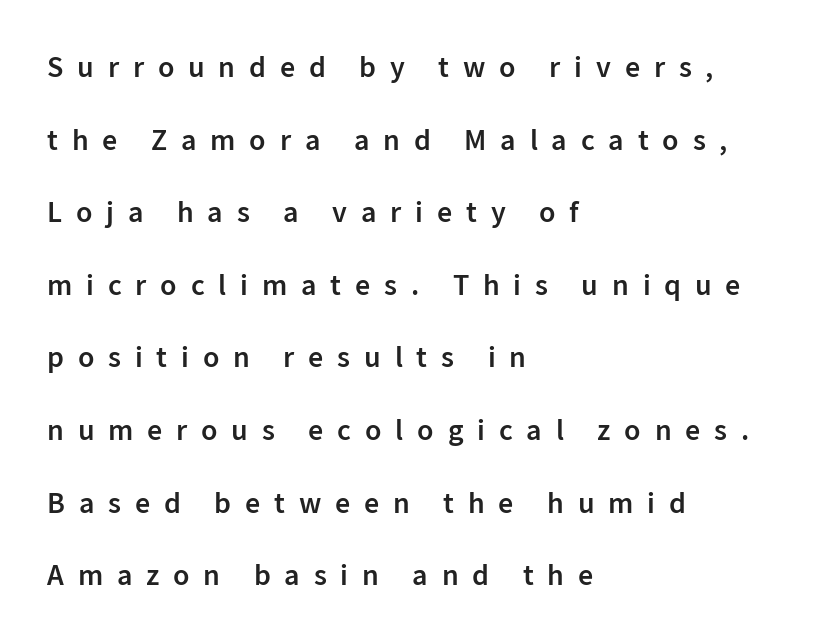
A semibold gives these letters moderate extra thickness, short of bold. Anything drawn beneath the words? Only blank space. Italic? Not at all — the glyphs are vertical. Short and long lines alike share a common starting point at left. Compared with typical body copy, the letter spacing here is much looser. Nothing sits at the stroke ends, so this counts as sans-serif.
